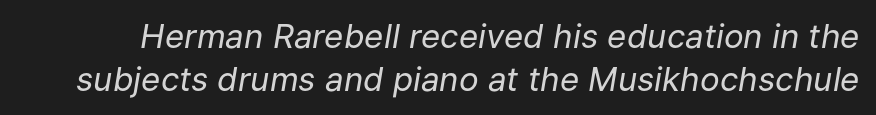
Emphasis-style slanted type is in use. The face used here is proportionally spaced, like ordinary book or web type. The typesetting does not lean heavy: it is not bold. Letters rest on an invisible, unmarked baseline. Students, note that the glyphs here touch the page at normal intervals. How would I describe the line gaps? Plain and ordinary.
